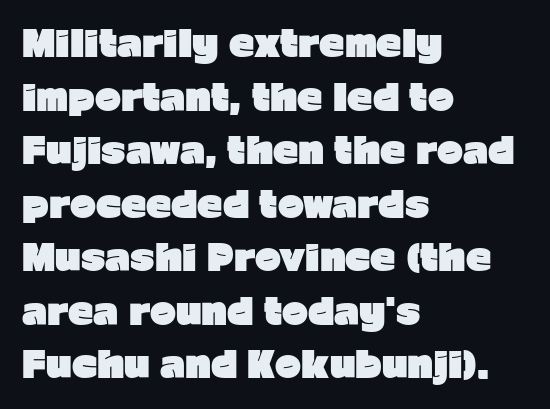
Q: Is the text bold? A: Yes.
Q: Is the text italic (slanted)? A: No, it is upright.
Q: Is the typeface a serif or a sans-serif typeface? A: Sans-serif.
Q: Is the text underlined? A: No.
Q: How is the paragraph aligned? A: Left-aligned.
Q: Is the spacing between letters normal or unusually wide? A: Normal.
Q: Is the spacing between lines tight, normal or loose? A: Normal.
Q: Width (condensed, normal, or wide)? A: Normal.
Q: Stroke contrast? A: Low.
Q: x-height? A: Medium.
Q: Monospaced? A: No.
